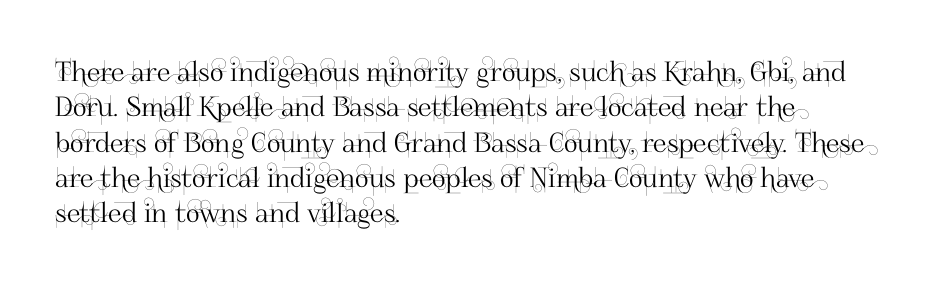
Q: Is the text italic (slanted)? A: No, it is upright.
Q: Is the text underlined? A: No.
Q: How is the paragraph aligned? A: Left-aligned.
Q: Is the spacing between letters normal or unusually wide? A: Normal.
Q: Is the spacing between lines tight, normal or loose? A: Normal.
